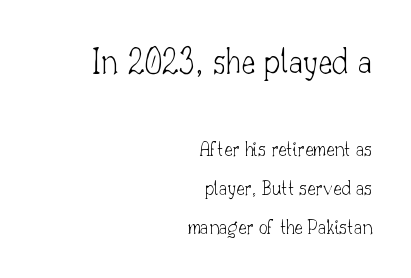
The image shows 38 px thin serif type, upright; set right-aligned, line spacing 1.76x, normal letter spacing, not underlined; the first (top) block is 1.73x larger; low stroke contrast and a small x-height.
